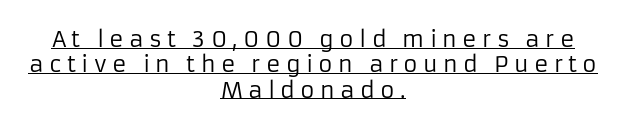
{"italic": "no", "bold": "no", "underline": "yes", "align": "center", "line_spacing": "tight", "line_spacing_ratio": 1.15, "letter_spacing": "wide", "letter_spacing_em": 0.24, "glyph_px": 22}
